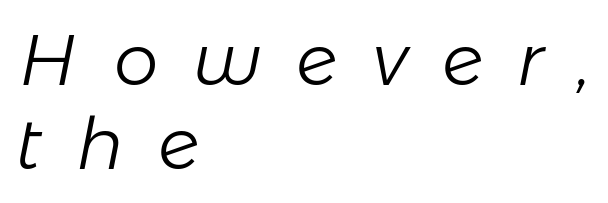
{"italic": "yes", "lean": "right", "slant_degrees": 11, "bold": "no", "weight": "light", "width": "normal", "stroke_contrast": "low", "x_height": "medium", "monospaced": "no", "underline": "no", "align": "left", "line_spacing_ratio": 1.18, "letter_spacing": "wide", "letter_spacing_em": 0.49, "glyph_px": 71}
